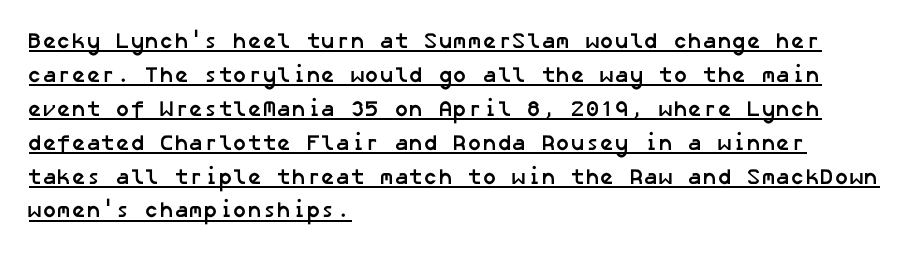
The image shows 22 px bold type; set left-aligned, normal line spacing (1.54x), normal letter spacing, underlined.
